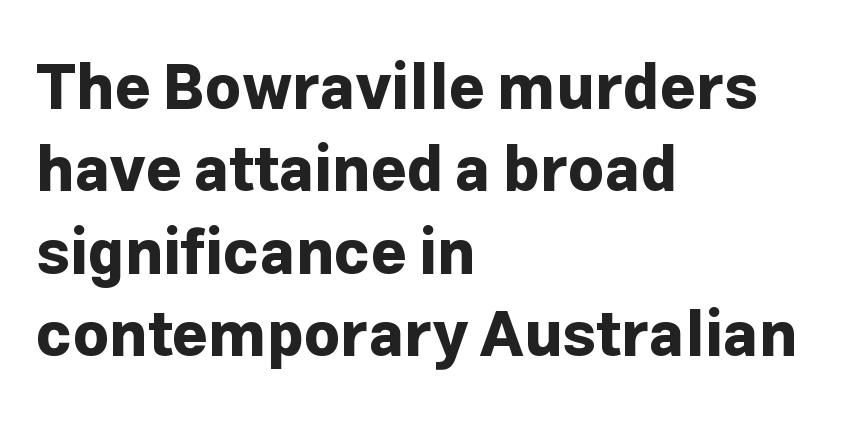
The image shows 62 px bold sans-serif type, upright; set left-aligned, normal line spacing (1.33x), normal letter spacing, not underlined; low stroke contrast and a medium x-height.
